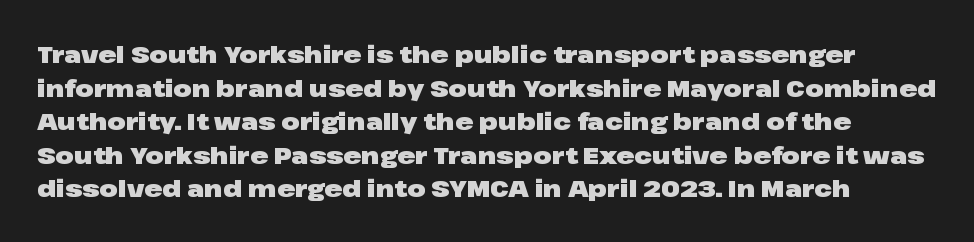
Q: Is the text bold? A: Yes.
Q: Is the text italic (slanted)? A: No, it is upright.
Q: Is the text underlined? A: No.
Q: Is the spacing between letters normal or unusually wide? A: Normal.
Q: Is the spacing between lines tight, normal or loose? A: Normal.
